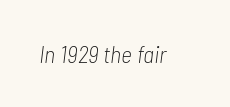
The image shows 24 px text type, italic (leaning right); set normal letter spacing, not underlined.
